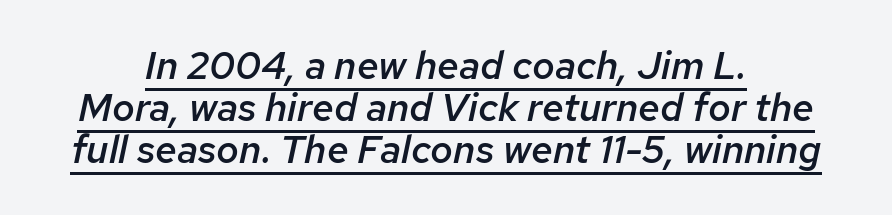
{"italic": "yes", "lean": "right", "slant_degrees": 12, "bold": "semi", "weight": "semibold", "width": "normal", "stroke_contrast": "low", "x_height": "medium", "monospaced": "no", "underline": "yes", "align": "center", "line_spacing": "tight", "line_spacing_ratio": 1.08, "letter_spacing": "normal", "letter_spacing_em": 0.0, "glyph_px": 39}
